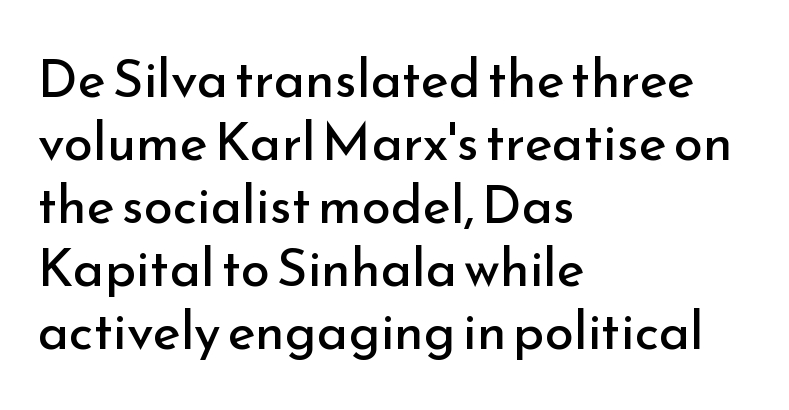
{"serif": "no", "italic": "no", "bold": "no", "weight": "regular", "width": "normal", "stroke_contrast": "low", "x_height": "small", "monospaced": "no", "underline": "no", "align": "left", "line_spacing_ratio": 1.19, "letter_spacing": "normal", "letter_spacing_em": 0.0, "glyph_px": 53}
